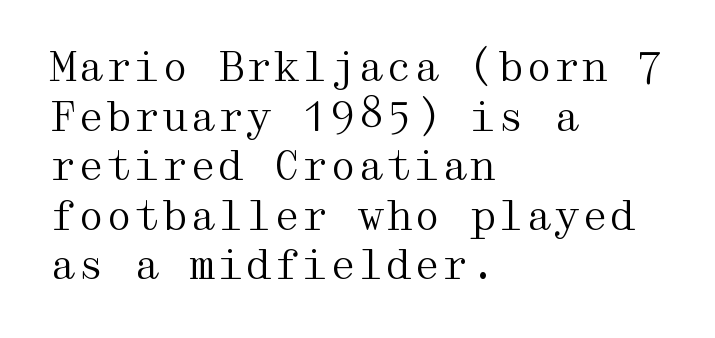
Q: Is the text bold? A: No.
Q: Is the text italic (slanted)? A: No, it is upright.
Q: Is the typeface a serif or a sans-serif typeface? A: Serif.
Q: Is the text underlined? A: No.
Q: How is the paragraph aligned? A: Left-aligned.
Q: Is the spacing between letters normal or unusually wide? A: Normal.
Q: Width (condensed, normal, or wide)? A: Wide.
Q: Stroke contrast? A: Medium.
Q: x-height? A: Medium.
